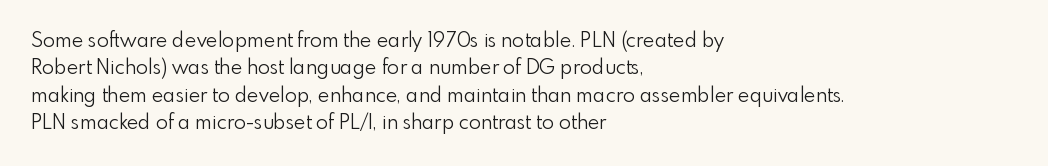
The image shows 20 px text type, upright; set left-aligned, normal line spacing (1.37x), normal letter spacing, not underlined.
